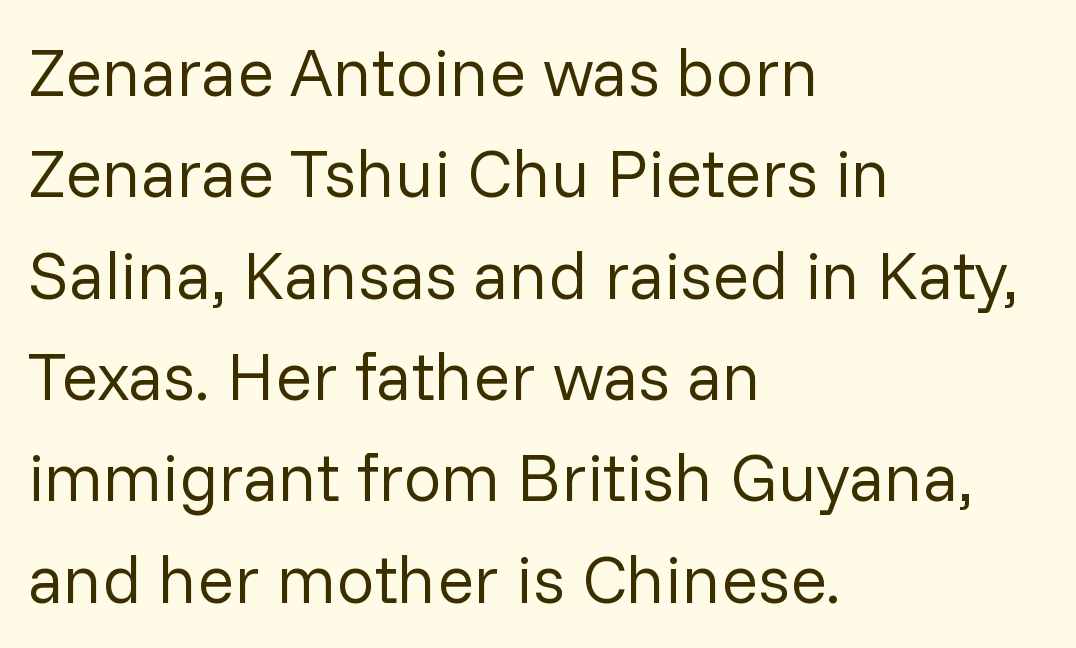
{"serif": "no", "italic": "no", "bold": "no", "weight": "regular", "width": "normal", "stroke_contrast": "low", "x_height": "medium", "monospaced": "no", "underline": "no", "align": "left", "line_spacing": "normal", "line_spacing_ratio": 1.49, "letter_spacing": "normal", "letter_spacing_em": 0.0, "glyph_px": 68}
